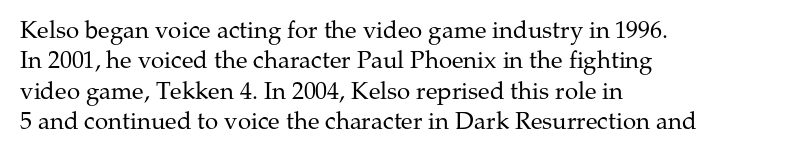
The image shows 24 px text type, upright; set left-aligned, normal line spacing (1.27x), normal letter spacing, not underlined.
